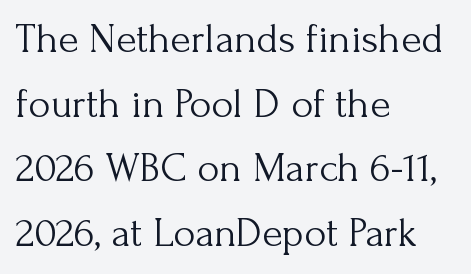
Q: Is the text bold? A: No.
Q: Is the text italic (slanted)? A: No, it is upright.
Q: Is the typeface a serif or a sans-serif typeface? A: Serif.
Q: Is the text underlined? A: No.
Q: How is the paragraph aligned? A: Left-aligned.
Q: Is the spacing between letters normal or unusually wide? A: Normal.
Q: Is the spacing between lines tight, normal or loose? A: Normal.
Q: Width (condensed, normal, or wide)? A: Normal.
Q: Stroke contrast? A: Medium.
Q: x-height? A: Small.
Q: Monospaced? A: No.
